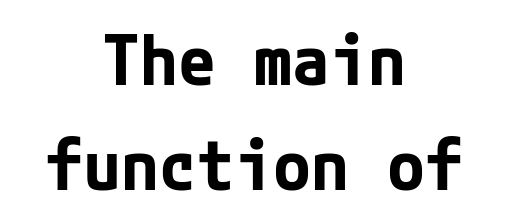
Q: Is the text bold? A: Yes.
Q: Is the text italic (slanted)? A: No, it is upright.
Q: Is the typeface a serif or a sans-serif typeface? A: Sans-serif.
Q: Is the text underlined? A: No.
Q: How is the paragraph aligned? A: Centered.
Q: Is the spacing between letters normal or unusually wide? A: Normal.
Q: Is the spacing between lines tight, normal or loose? A: Normal.
Q: Width (condensed, normal, or wide)? A: Normal.
Q: Stroke contrast? A: Low.
Q: x-height? A: Medium.
